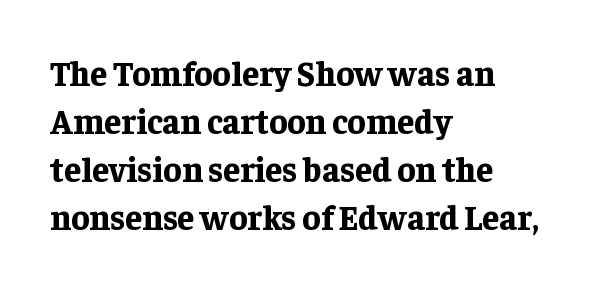
The image shows 34 px bold serif type, upright; set left-aligned, normal line spacing (1.41x), normal letter spacing, not underlined; low stroke contrast and a medium x-height.
